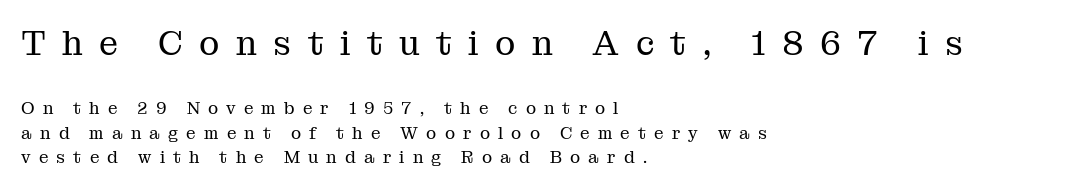
Q: Is the text bold? A: No.
Q: Is the text italic (slanted)? A: No, it is upright.
Q: Is the typeface a serif or a sans-serif typeface? A: Serif.
Q: Is the text underlined? A: No.
Q: How is the paragraph aligned? A: Left-aligned.
Q: Is the spacing between letters normal or unusually wide? A: Unusually wide.
Q: Is the spacing between lines tight, normal or loose? A: Normal.
Q: Which block of text is set in a larger size, the first (top) or the second (bottom)? A: The first (top) one.
Q: Width (condensed, normal, or wide)? A: Normal.
Q: Stroke contrast? A: Medium.
Q: x-height? A: Medium.
Q: Monospaced? A: No.
